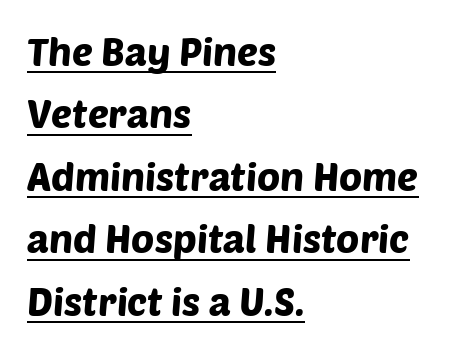
Serifs: no, the terminals of the letterforms are clean. The rendering uses natural spacing where letterforms have individual widths. Does the leading feel generous? No, just average. Every word sits above its own underline. Letter spacing: default.
